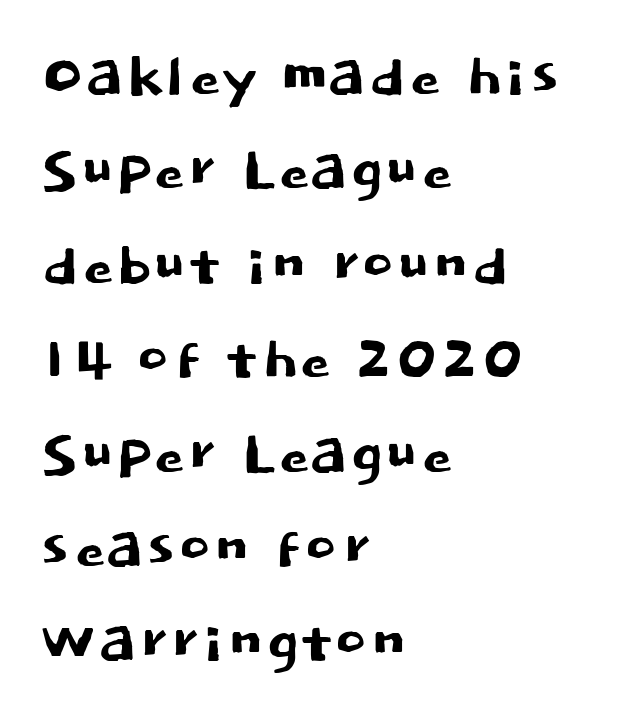
Q: Is the text italic (slanted)? A: No, it is upright.
Q: Is the typeface a serif or a sans-serif typeface? A: Sans-serif.
Q: Is the text underlined? A: No.
Q: How is the paragraph aligned? A: Left-aligned.
Q: Is the spacing between letters normal or unusually wide? A: Normal.
Q: Width (condensed, normal, or wide)? A: Normal.
Q: Stroke contrast? A: Low.
Q: x-height? A: Large.
Q: Monospaced? A: No.
